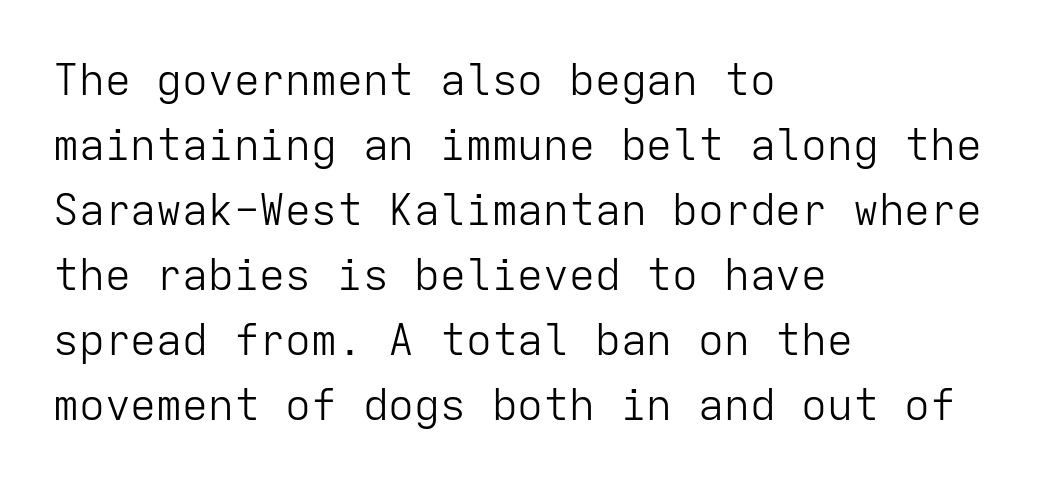
Q: Is the text bold? A: No.
Q: Is the text italic (slanted)? A: No, it is upright.
Q: Is the typeface a serif or a sans-serif typeface? A: Sans-serif.
Q: Is the text underlined? A: No.
Q: How is the paragraph aligned? A: Left-aligned.
Q: Is the spacing between letters normal or unusually wide? A: Normal.
Q: Is the spacing between lines tight, normal or loose? A: Normal.
Q: Width (condensed, normal, or wide)? A: Normal.
Q: Stroke contrast? A: Low.
Q: x-height? A: Medium.
Q: Monospaced? A: Yes.
